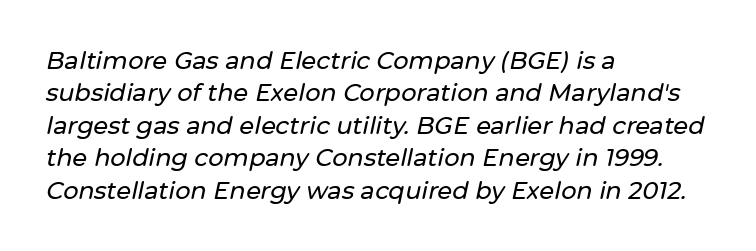
Vertical spacing — default. A student would call this left alignment; a typographer would say flush left, rag right. Does the lettering tilt? It does — this is italic. This rendering leaves character spacing at its baseline value. Words float on clear page, feet unadorned.
